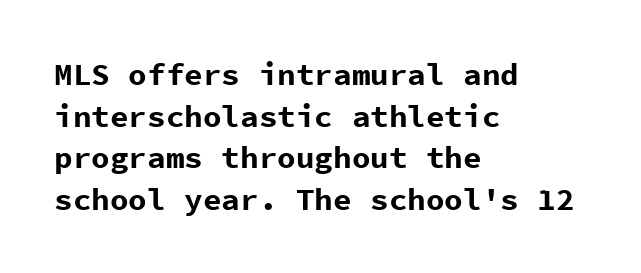
The image shows 31 px bold sans-serif type, upright, monospaced; set left-aligned, normal line spacing (1.34x), normal letter spacing, not underlined; low stroke contrast and a medium x-height.
